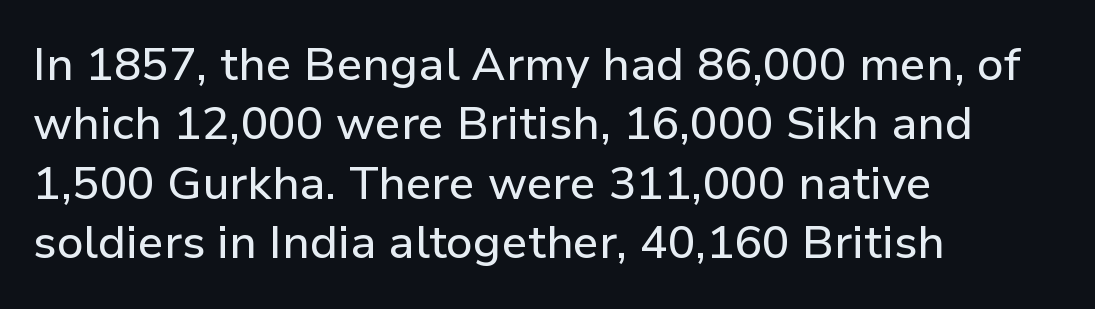
{"serif": "no", "italic": "no", "width": "normal", "stroke_contrast": "low", "x_height": "medium", "monospaced": "no", "underline": "no", "align": "left", "line_spacing": "normal", "line_spacing_ratio": 1.29, "letter_spacing": "normal", "letter_spacing_em": 0.0, "glyph_px": 46}
